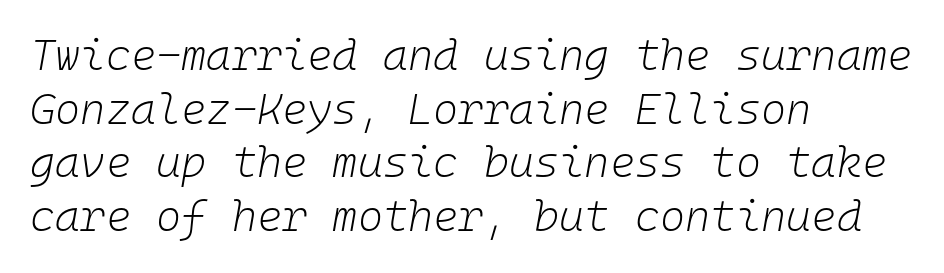
The image shows 43 px light type, italic (leaning right), monospaced; set left-aligned, normal line spacing (1.25x), normal letter spacing, not underlined; low stroke contrast and a medium x-height.
